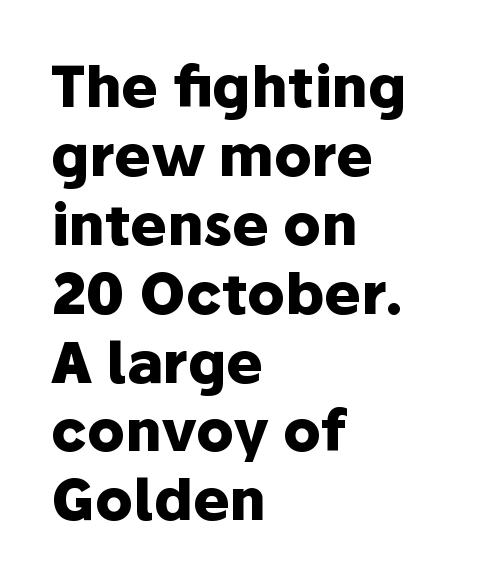
The image shows 56 px heavy sans-serif type, upright; set left-aligned, line spacing 1.23x, normal letter spacing, not underlined; low stroke contrast and a medium x-height.
